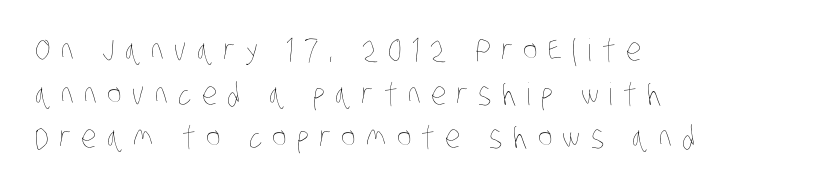
The image shows 31 px thin, condensed type; set left-aligned, normal line spacing (1.41x), unusually wide letter spacing (+0.33 em), not underlined; low stroke contrast and a large x-height.
